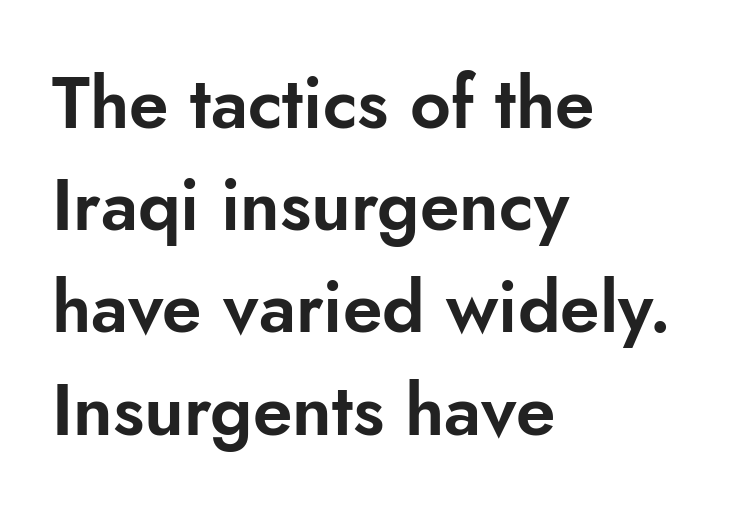
Italic? Not at all — the glyphs are vertical. No word sits above an underline. Does the copy run flush right? No — it runs flush left. In terms of letterform style, serifs are entirely absent. You could not count columns in this text — the font is proportionally spaced.
